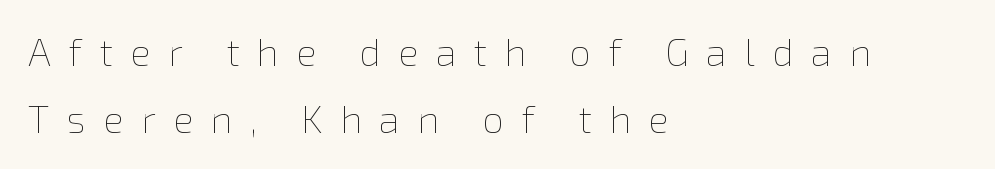
{"italic": "no", "bold": "no", "weight": "thin", "width": "normal", "stroke_contrast": "low", "x_height": "medium", "monospaced": "no", "underline": "no", "align": "left", "line_spacing_ratio": 1.76, "letter_spacing": "wide", "letter_spacing_em": 0.46, "glyph_px": 38}
